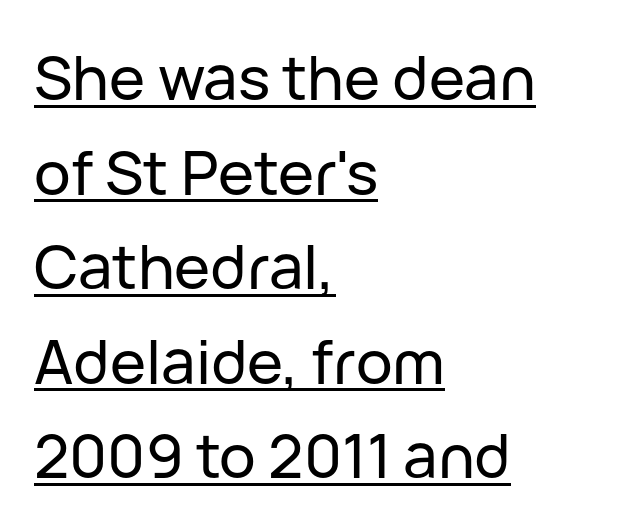
The image shows 61 px sans-serif type, upright; set left-aligned, normal line spacing (1.55x), normal letter spacing, underlined; low stroke contrast and a medium x-height.
